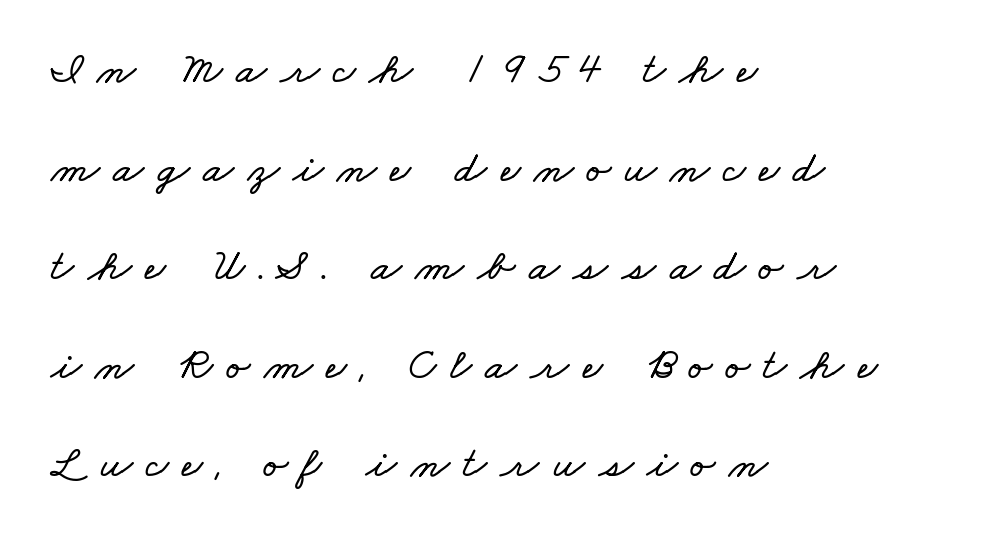
{"width": "wide", "stroke_contrast": "low", "x_height": "small", "monospaced": "no", "underline": "no", "align": "left", "line_spacing": "loose", "line_spacing_ratio": 2.19, "letter_spacing": "wide", "letter_spacing_em": 0.3, "glyph_px": 45}
